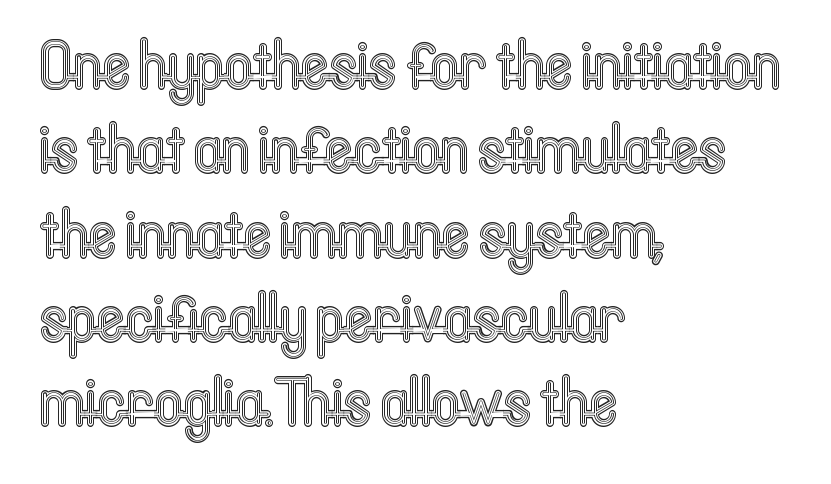
Q: Is the text italic (slanted)? A: No, it is upright.
Q: Is the text underlined? A: No.
Q: How is the paragraph aligned? A: Left-aligned.
Q: Is the spacing between letters normal or unusually wide? A: Normal.
Q: Width (condensed, normal, or wide)? A: Condensed.
Q: x-height? A: Medium.
Q: Monospaced? A: No.
